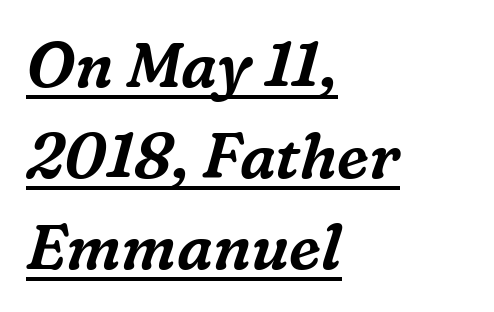
Q: Is the text italic (slanted)? A: Yes, it leans right by about 16 degrees.
Q: Is the typeface a serif or a sans-serif typeface? A: Serif.
Q: Is the text underlined? A: Yes.
Q: How is the paragraph aligned? A: Left-aligned.
Q: Is the spacing between letters normal or unusually wide? A: Normal.
Q: Is the spacing between lines tight, normal or loose? A: Normal.
Q: Width (condensed, normal, or wide)? A: Normal.
Q: Stroke contrast? A: Medium.
Q: x-height? A: Medium.
Q: Monospaced? A: No.
